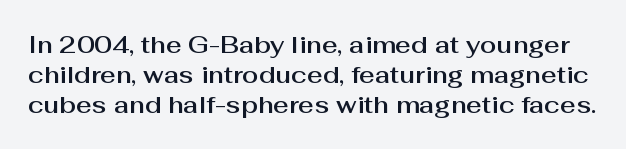
The image shows 24 px text type, upright; set normal line spacing (1.25x), normal letter spacing, not underlined.
